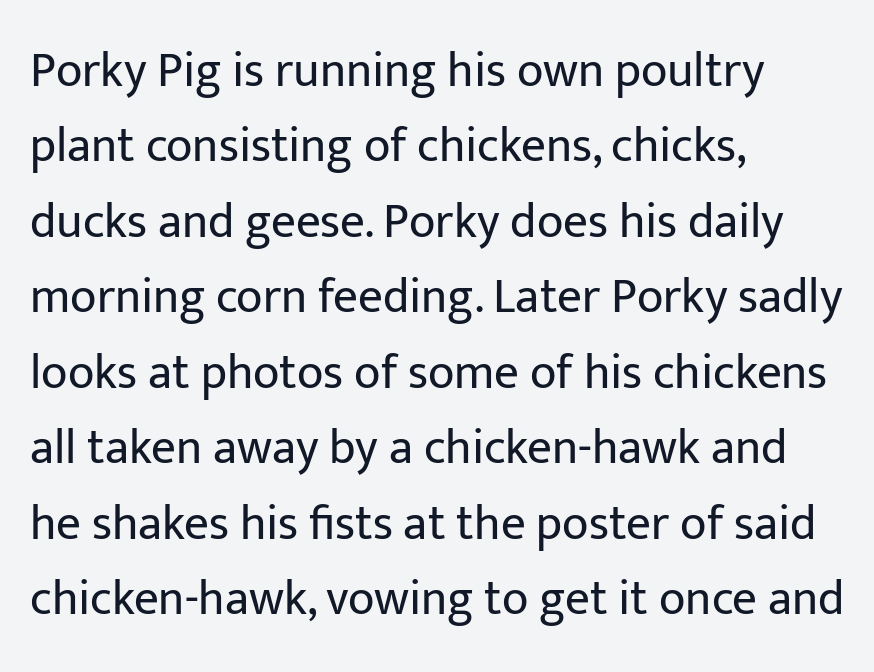
{"serif": "no", "italic": "no", "bold": "no", "weight": "regular", "width": "normal", "stroke_contrast": "low", "x_height": "medium", "monospaced": "no", "underline": "no", "align": "left", "line_spacing": "normal", "line_spacing_ratio": 1.54, "letter_spacing": "normal", "letter_spacing_em": 0.0, "glyph_px": 49}
